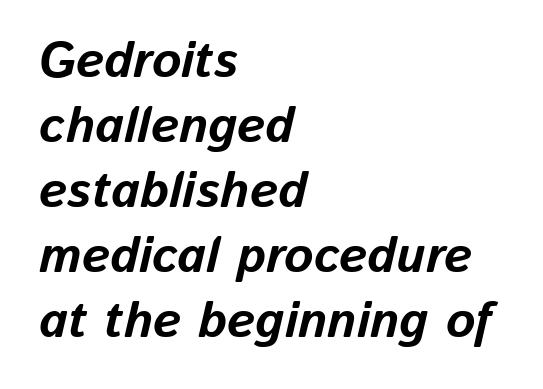
{"italic": "yes", "lean": "right", "slant_degrees": 13, "bold": "yes", "weight": "bold", "width": "normal", "stroke_contrast": "low", "x_height": "medium", "monospaced": "no", "underline": "no", "align": "left", "line_spacing": "normal", "line_spacing_ratio": 1.3, "letter_spacing": "normal", "letter_spacing_em": 0.0, "glyph_px": 50}
